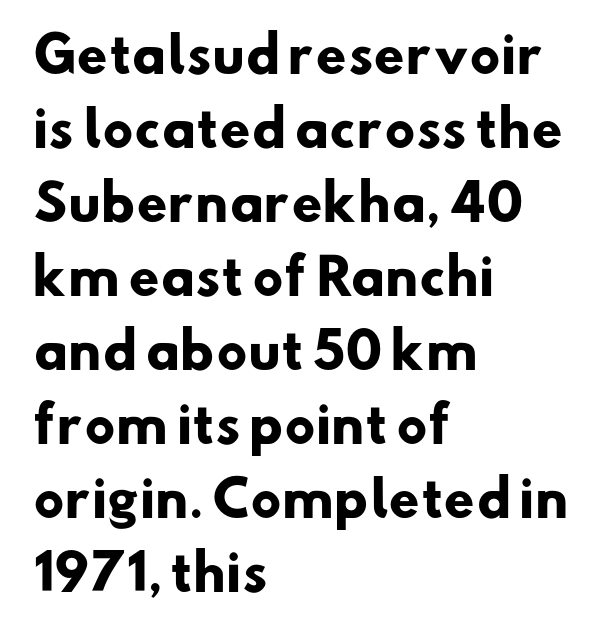
{"serif": "no", "bold": "yes", "weight": "heavy", "width": "normal", "stroke_contrast": "low", "x_height": "small", "monospaced": "no", "underline": "no", "align": "left", "line_spacing": "normal", "line_spacing_ratio": 1.51, "letter_spacing": "normal", "letter_spacing_em": 0.0, "glyph_px": 49}
